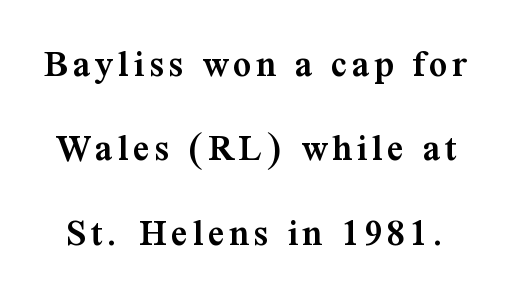
The image shows 40 px semibold serif type, upright; set loose line spacing (2.11x), not underlined; medium stroke contrast and a medium x-height.
